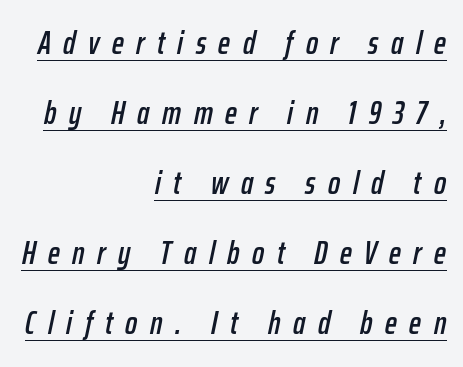
The face used here is rendered with a markedly widened letterfit. Underline: present. You could not count columns in this text — the font is proportionally spaced. The whole block is typeset with a tilt. The ragged edge is on the left, which tells us the setting is flush right. Vertical spacing — loose.
